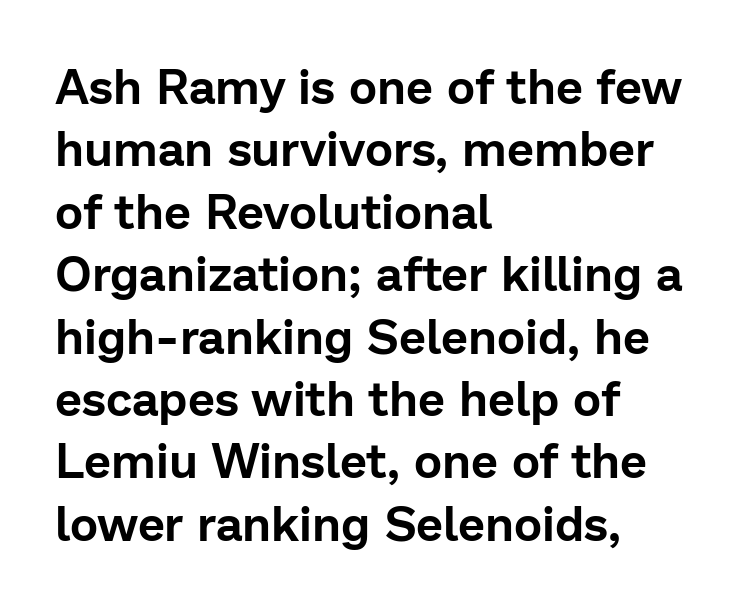
The image shows 48 px sans-serif type, upright; set left-aligned, normal line spacing (1.3x), normal letter spacing, not underlined; low stroke contrast and a medium x-height.
